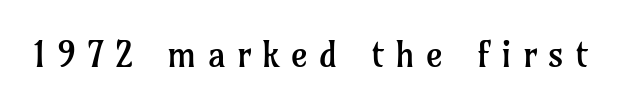
Q: Is the text bold? A: No.
Q: Is the text italic (slanted)? A: No, it is upright.
Q: Is the typeface a serif or a sans-serif typeface? A: Serif.
Q: Is the text underlined? A: No.
Q: Is the spacing between letters normal or unusually wide? A: Unusually wide.
Q: Width (condensed, normal, or wide)? A: Normal.
Q: Stroke contrast? A: Low.
Q: x-height? A: Medium.
Q: Monospaced? A: No.
